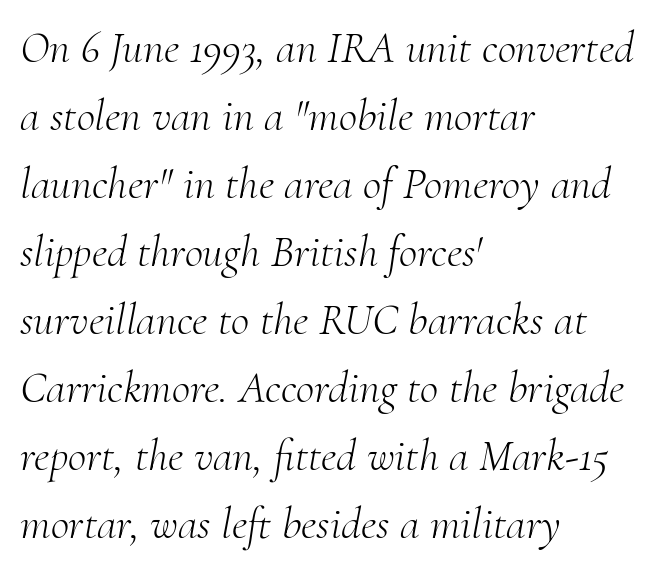
{"serif": "yes", "italic": "yes", "lean": "right", "slant_degrees": 10, "bold": "no", "weight": "light", "width": "normal", "stroke_contrast": "medium", "x_height": "small", "monospaced": "no", "underline": "no", "align": "left", "line_spacing": "normal", "line_spacing_ratio": 1.51, "letter_spacing": "normal", "letter_spacing_em": 0.0, "glyph_px": 45}
